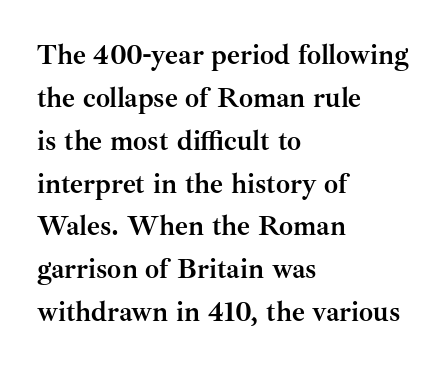
The image shows 28 px semibold serif type, upright; set left-aligned, normal line spacing (1.53x), normal letter spacing, not underlined; medium stroke contrast and a small x-height.
